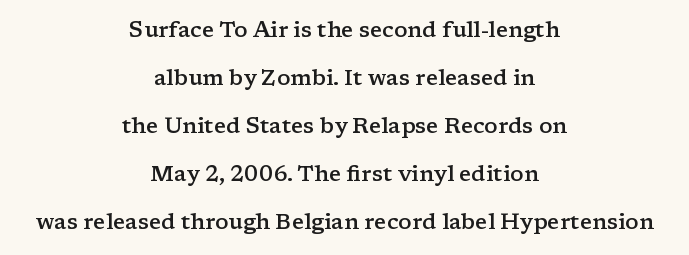
{"italic": "no", "bold": "semi", "underline": "no", "align": "center", "line_spacing": "loose", "line_spacing_ratio": 2.18, "letter_spacing": "normal", "letter_spacing_em": 0.0, "glyph_px": 22}
